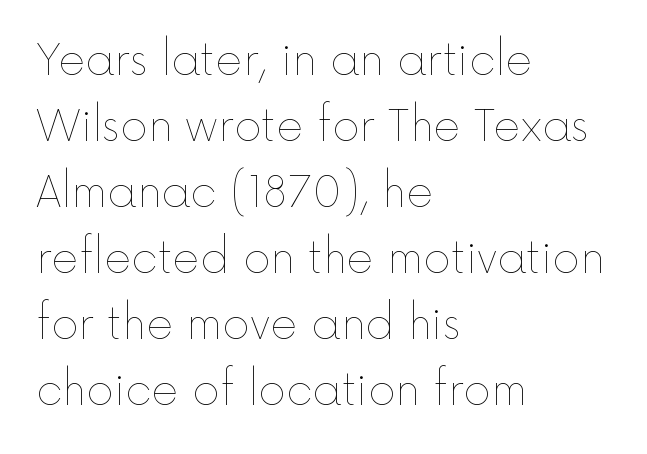
The image shows 42 px thin type, upright; set left-aligned, normal line spacing (1.57x), normal letter spacing, not underlined; a medium x-height.
